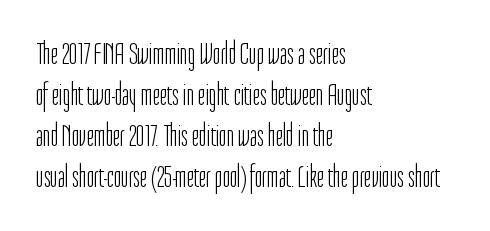
The image shows 32 px light, condensed sans-serif type, upright; set left-aligned, normal line spacing (1.28x), normal letter spacing, not underlined; low stroke contrast and a medium x-height.
